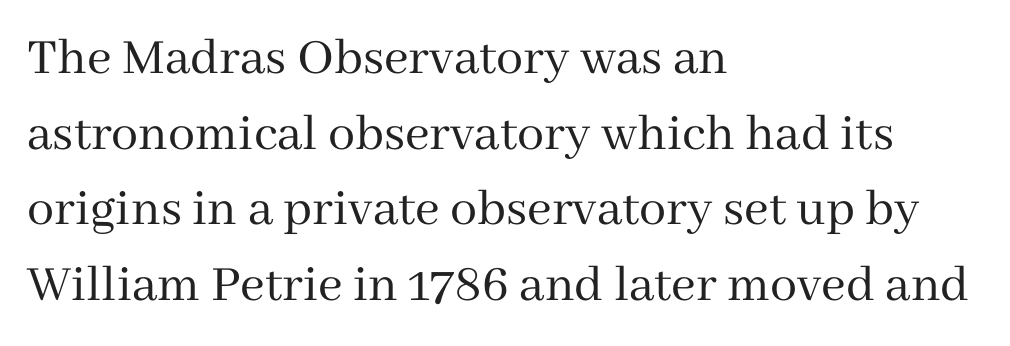
Do the characters align in a grid? No, the font is proportional. No extra ink here — the face is not bold. Standard letterfit; no display-style spreading of the glyphs. Compared with typical paragraphs, the rows here are spaced about the same.
